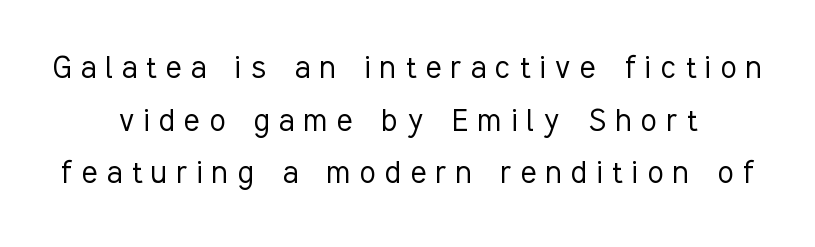
{"serif": "no", "italic": "no", "bold": "no", "weight": "light", "width": "condensed", "stroke_contrast": "low", "x_height": "medium", "monospaced": "no", "underline": "no", "align": "center", "line_spacing": "normal", "line_spacing_ratio": 1.46, "letter_spacing": "wide", "letter_spacing_em": 0.27, "glyph_px": 36}
